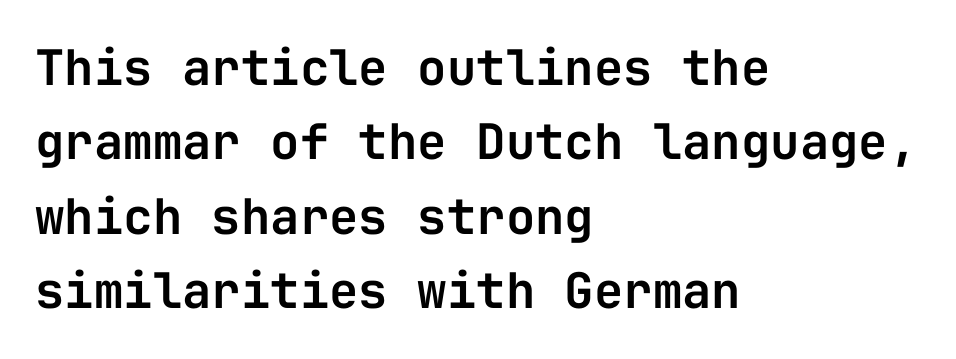
The face used here is monospaced, like something from a code editor. Does the type have serifs? No, each stem ends abruptly. Descenders hang freely into open space. Summary of vertical rhythm: regular, with standard interline spacing.
